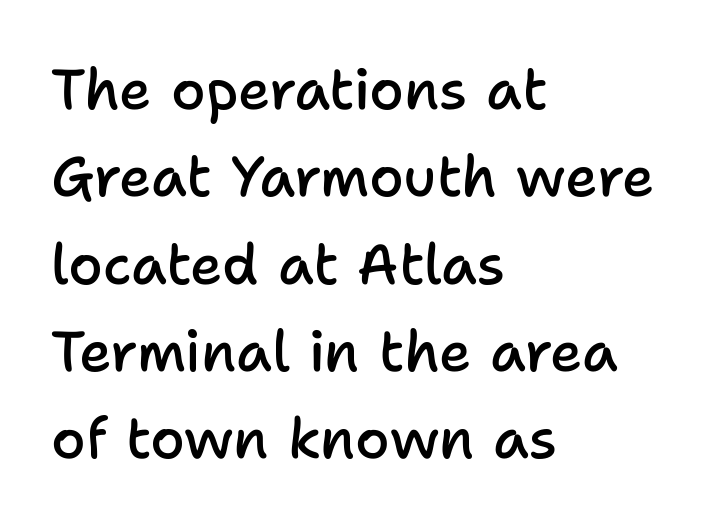
The font's upright variant was chosen for this text. Whoever set this chose a conventional vertical rhythm. Leftover space on each line is placed entirely after the last word. Check under the words: just untouched page. Weight: semibold (demi).
